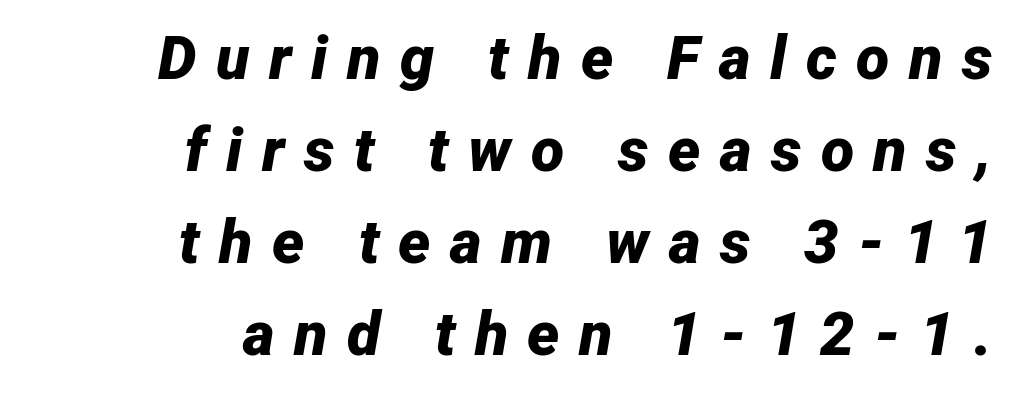
The image shows 61 px bold type, italic (leaning right); set right-aligned, normal line spacing (1.51x), unusually wide letter spacing (+0.32 em), not underlined; low stroke contrast and a medium x-height.
